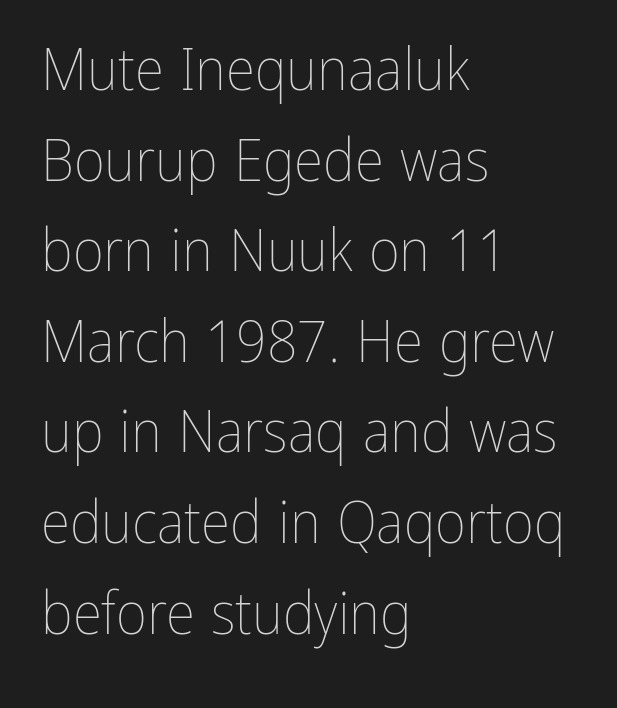
These lines keep a tight, regular rhythm from letter to letter. Weight: regular or lighter. A typesetter would call this leading conventional body-copy spacing. Think of a printed novel: that variable character pitch is what you see here. It's the straight-up-and-down kind of type. Underlining? Definitely not there.
